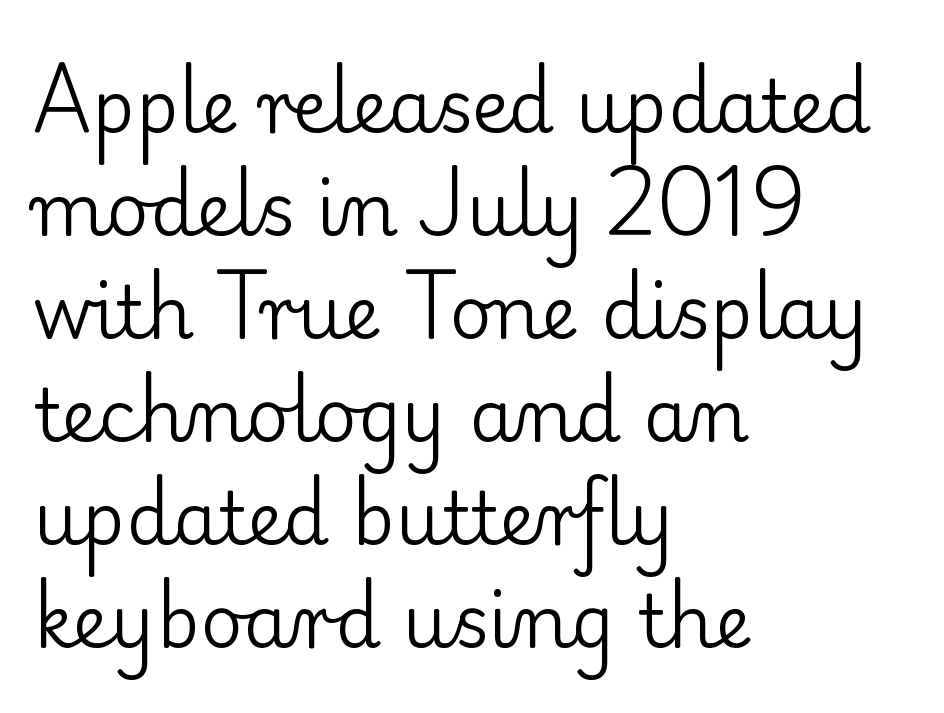
Letters rest on an invisible, unmarked baseline. A normal amount of white space separates one row of letters from the next. One-word summary of the alignment: left. Does the type have serifs? Yes, each stem ends in a small foot.
